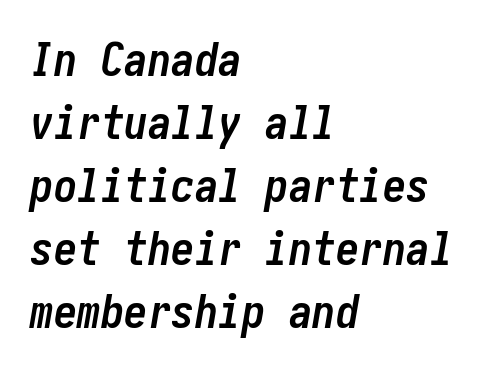
{"italic": "yes", "lean": "right", "slant_degrees": 10, "bold": "yes", "weight": "semibold", "width": "condensed", "stroke_contrast": "low", "x_height": "medium", "underline": "no", "align": "left", "line_spacing": "normal", "line_spacing_ratio": 1.34, "letter_spacing": "normal", "letter_spacing_em": 0.0, "glyph_px": 47}
